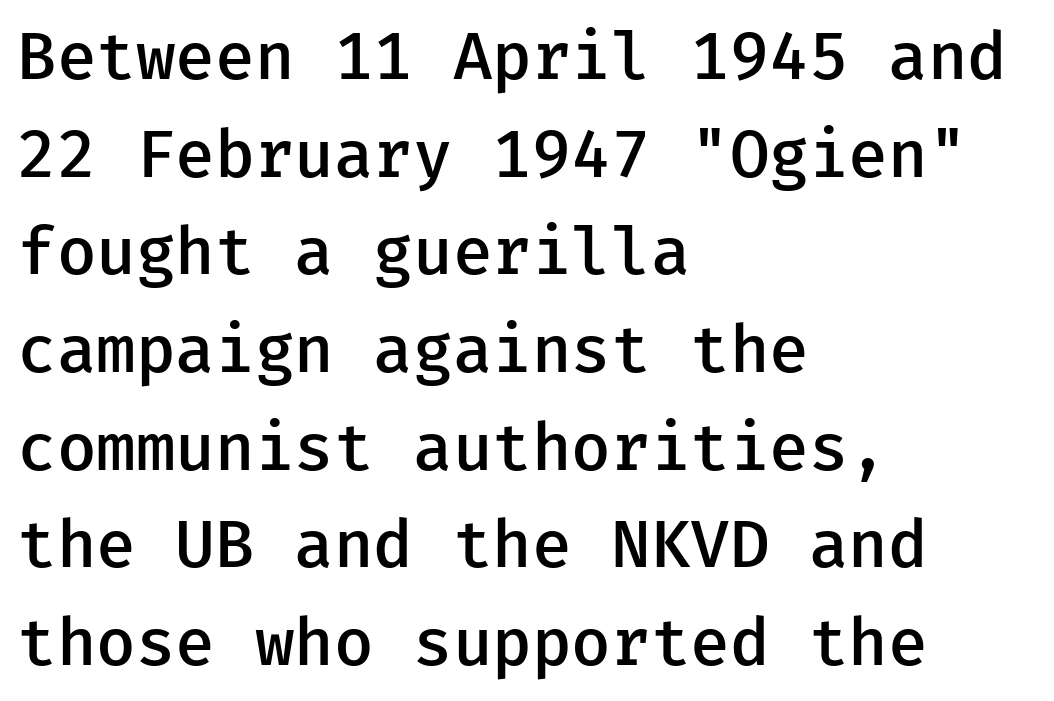
{"serif": "no", "italic": "no", "bold": "semi", "weight": "semibold", "width": "normal", "stroke_contrast": "low", "x_height": "medium", "underline": "no", "align": "left", "line_spacing": "normal", "line_spacing_ratio": 1.48, "letter_spacing": "normal", "letter_spacing_em": 0.0, "glyph_px": 66}
